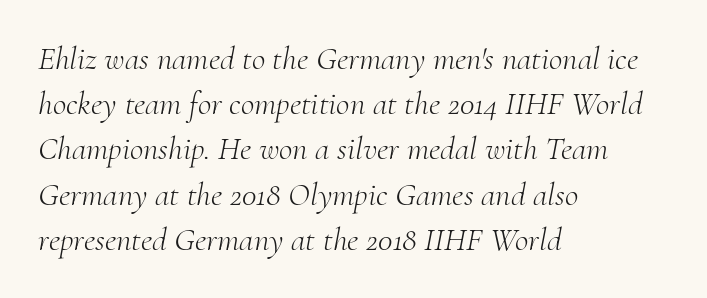
{"serif": "yes", "italic": "yes", "lean": "right", "slant_degrees": 10, "bold": "no", "weight": "light", "width": "normal", "stroke_contrast": "medium", "x_height": "small", "monospaced": "no", "underline": "no", "align": "left", "line_spacing": "normal", "line_spacing_ratio": 1.37, "letter_spacing": "normal", "letter_spacing_em": 0.0, "glyph_px": 33}
